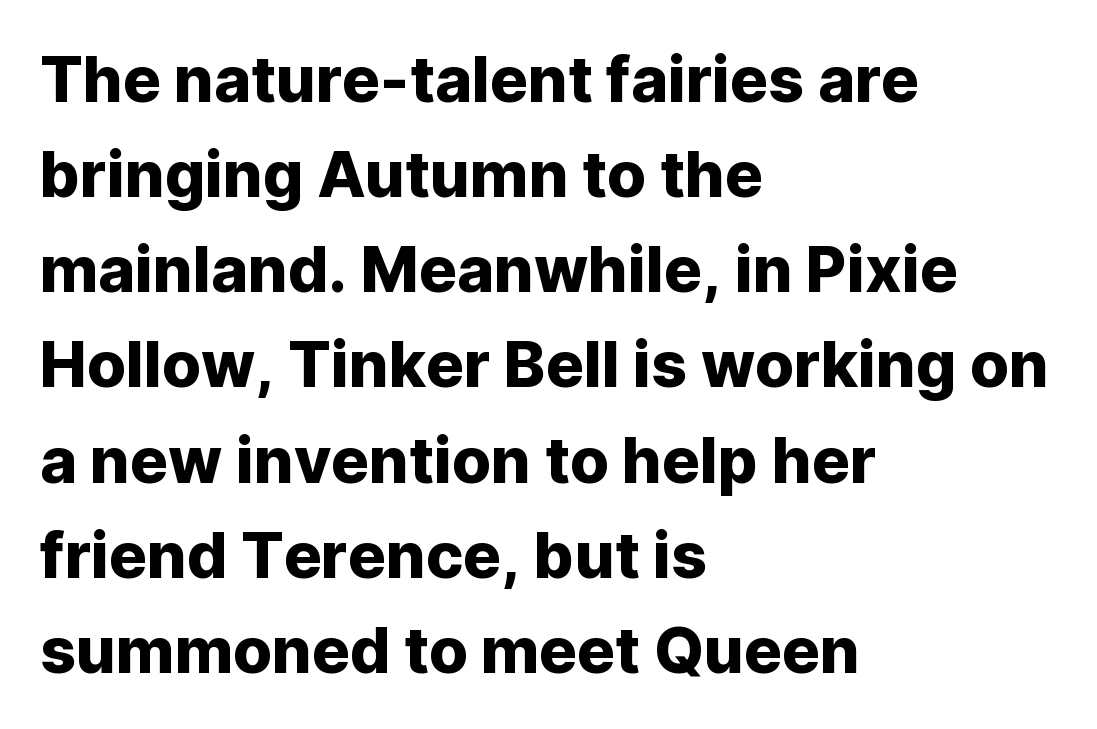
The image shows 63 px sans-serif type, upright; set left-aligned, normal line spacing (1.51x), normal letter spacing, not underlined; low stroke contrast and a medium x-height.
